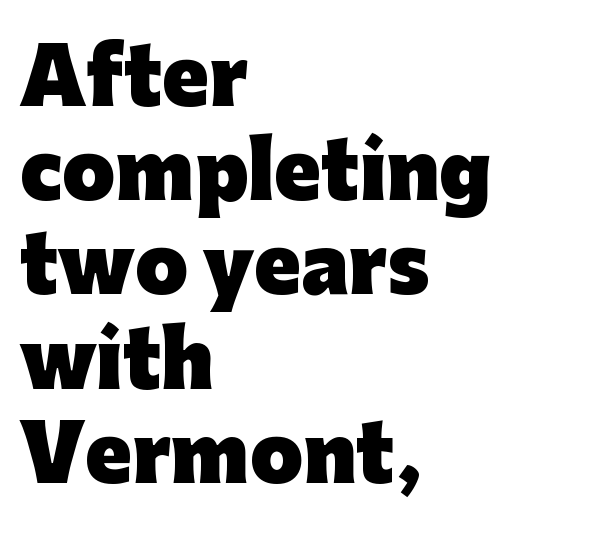
The image shows 76 px heavy sans-serif type, upright; set left-aligned, line spacing 1.24x, normal letter spacing, not underlined; low stroke contrast and a medium x-height.
